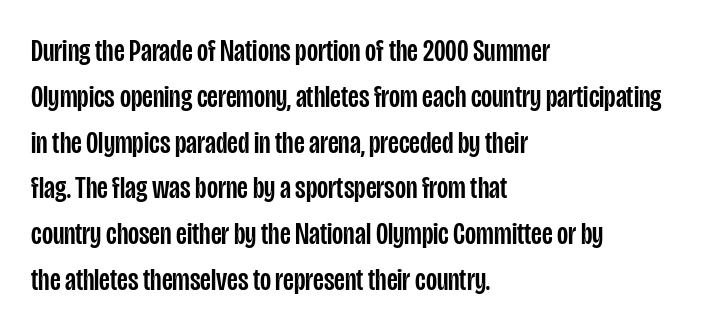
The image shows 32 px condensed sans-serif type, upright; set left-aligned, normal line spacing (1.43x), normal letter spacing, not underlined; low stroke contrast and a large x-height.
